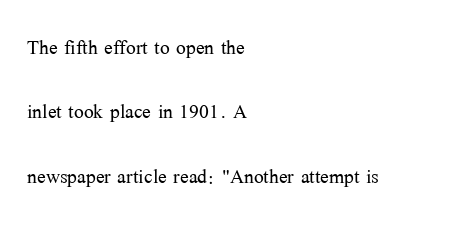
Unbolded letterforms with no extra heft. Any mark beneath the type? The region is blank. The lines are quadded left. Upright lettering throughout. Vertical spacing — loose. You could call the tracking neutral — neither tight nor loose.
